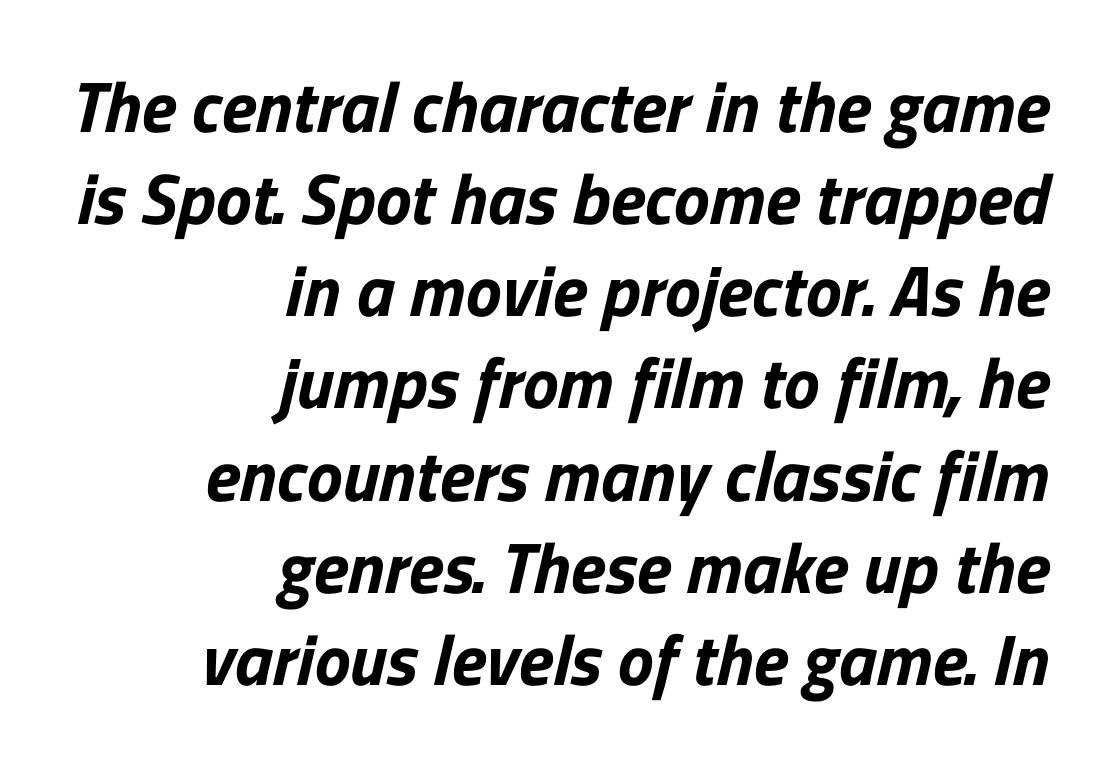
The image shows 72 px sans-serif type; set right-aligned, normal line spacing (1.28x), normal letter spacing, not underlined; low stroke contrast and a medium x-height.
